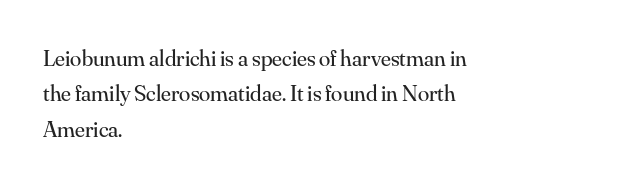
The face looks like a standard text weight, possibly lighter. Vertical strokes here are truly vertical. These lines keep a tight, regular rhythm from letter to letter. Leading matches the norm, producing a regular column. Left-aligned paragraph, ragged on the right. The space directly below the letters is spotless.
